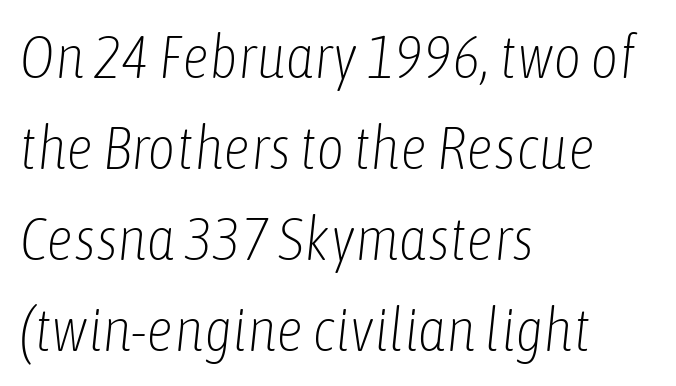
Q: Is the text bold? A: No.
Q: Is the text italic (slanted)? A: Yes, it leans right by about 6 degrees.
Q: Is the text underlined? A: No.
Q: How is the paragraph aligned? A: Left-aligned.
Q: Is the spacing between letters normal or unusually wide? A: Normal.
Q: Is the spacing between lines tight, normal or loose? A: Normal.
Q: Width (condensed, normal, or wide)? A: Condensed.
Q: Stroke contrast? A: Low.
Q: x-height? A: Medium.
Q: Monospaced? A: No.
